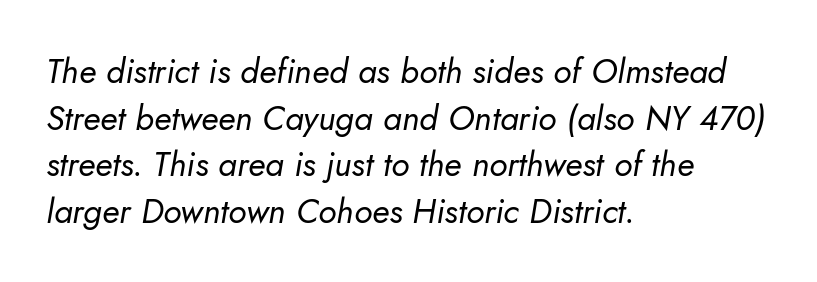
The leading is moderate, giving the passage an even texture. An italicized treatment has been applied to the whole sample. These lines are set flush left with a ragged right edge. You could not count columns in this text — the font is proportionally spaced. Summary of weight: not heavy and not bold. Check under the words: just untouched page.
